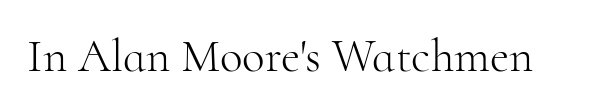
The image shows 47 px light serif type, upright; set normal letter spacing, not underlined; high stroke contrast and a small x-height.
